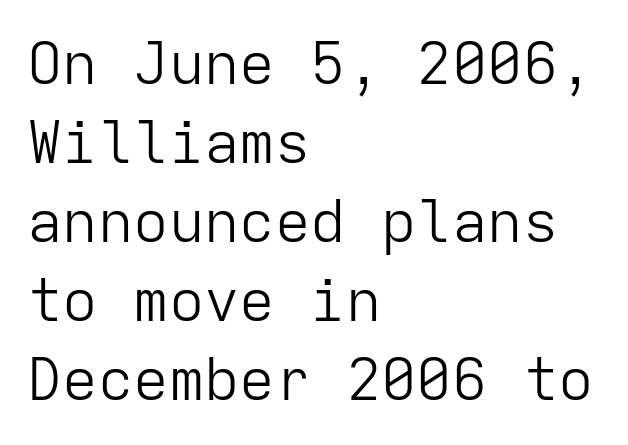
Q: Is the text bold? A: No.
Q: Is the text italic (slanted)? A: No, it is upright.
Q: Is the typeface a serif or a sans-serif typeface? A: Sans-serif.
Q: Is the text underlined? A: No.
Q: How is the paragraph aligned? A: Left-aligned.
Q: Is the spacing between letters normal or unusually wide? A: Normal.
Q: Is the spacing between lines tight, normal or loose? A: Normal.
Q: Width (condensed, normal, or wide)? A: Normal.
Q: Stroke contrast? A: Low.
Q: x-height? A: Medium.
Q: Monospaced? A: Yes.
